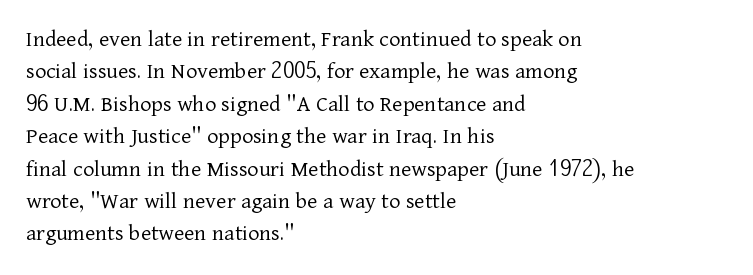
The image shows 24 px text type, upright; set left-aligned, normal line spacing (1.35x), normal letter spacing, not underlined.
